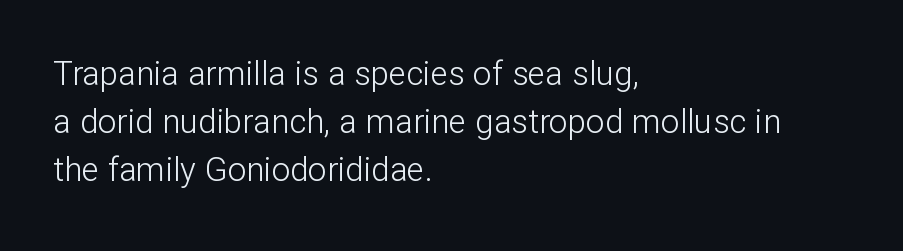
The image shows 33 px light sans-serif type, upright; set left-aligned, normal line spacing (1.46x), normal letter spacing, not underlined; low stroke contrast and a medium x-height.
